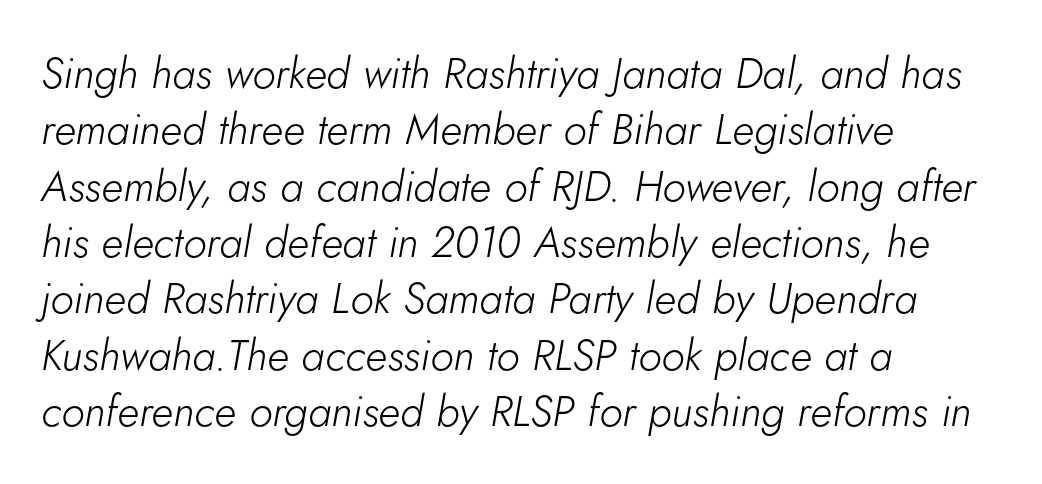
The image shows 43 px light type, italic (leaning right); set left-aligned, normal line spacing (1.31x), normal letter spacing, not underlined; low stroke contrast and a small x-height.
